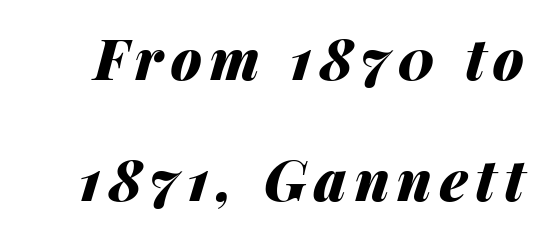
{"italic": "yes", "lean": "right", "slant_degrees": 14, "bold": "yes", "weight": "heavy", "width": "normal", "stroke_contrast": "medium", "x_height": "medium", "monospaced": "no", "underline": "no", "line_spacing": "loose", "line_spacing_ratio": 2.16, "glyph_px": 56}
